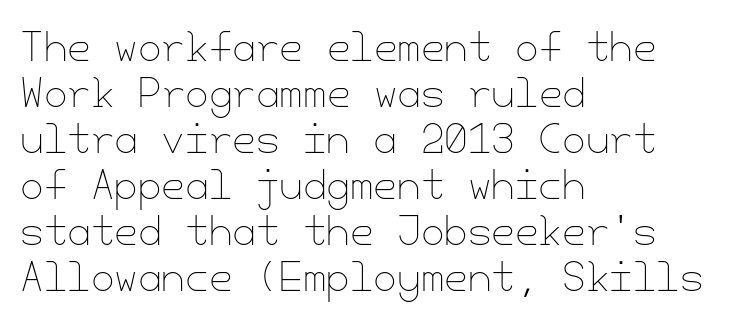
The image shows 38 px thin type, upright; set left-aligned, line spacing 1.21x, normal letter spacing, not underlined; low stroke contrast and a small x-height.
